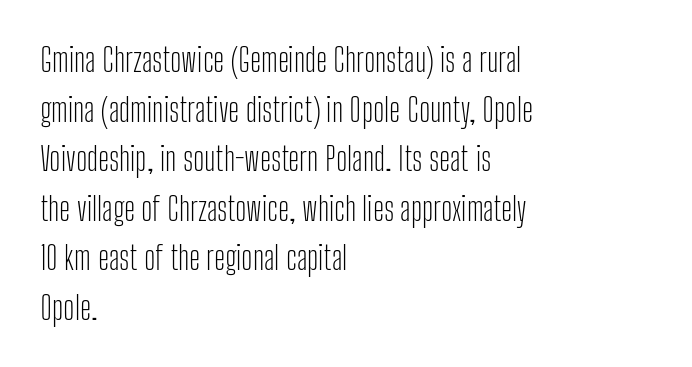
{"serif": "no", "italic": "no", "bold": "no", "weight": "light", "width": "condensed", "stroke_contrast": "low", "x_height": "medium", "monospaced": "no", "underline": "no", "align": "left", "line_spacing": "normal", "line_spacing_ratio": 1.55, "letter_spacing": "normal", "letter_spacing_em": 0.0, "glyph_px": 32}
